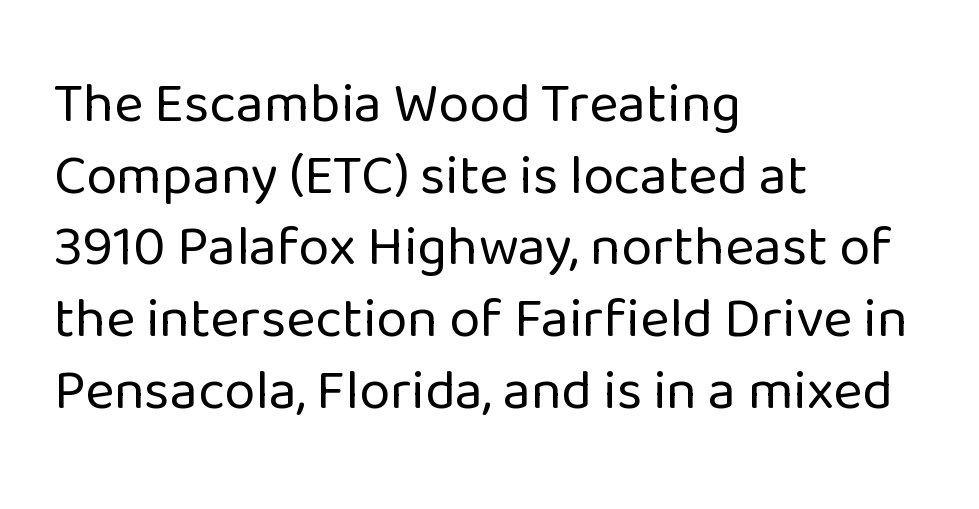
The passage shown has conventional tracking throughout. Is the type heavy? It reads as light-to-regular instead. Check where the strokes stop: nothing finishes them off — pure sans. The glyphs are unaccompanied by any horizontal stroke below them. Italic: no, the glyphs are upright roman. Line beginnings align vertically; line endings do not.
